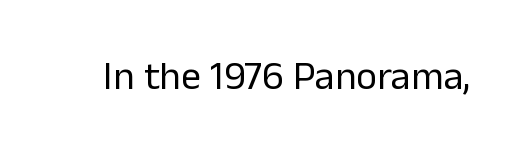
{"serif": "no", "italic": "no", "bold": "no", "weight": "regular", "width": "normal", "stroke_contrast": "low", "x_height": "medium", "monospaced": "no", "underline": "no", "letter_spacing": "normal", "letter_spacing_em": 0.0, "glyph_px": 40}
